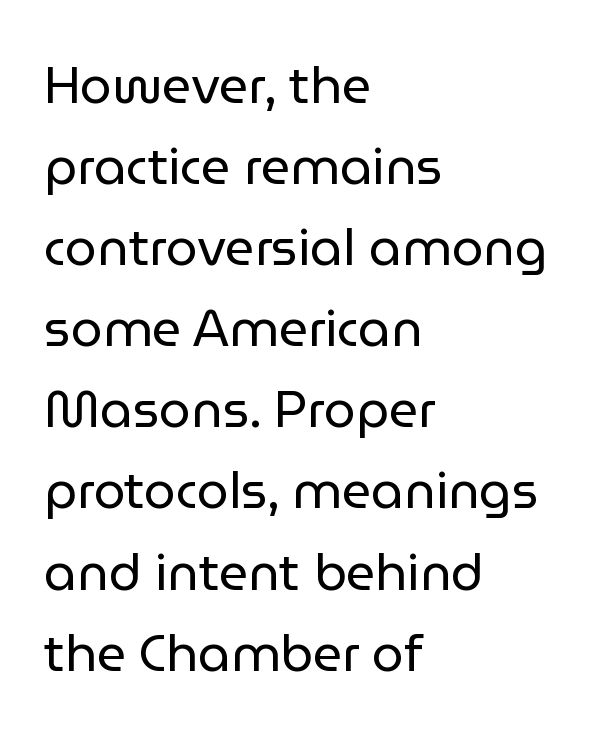
The image shows 51 px regular-weight sans-serif type, upright; set left-aligned, normal line spacing (1.59x), normal letter spacing, not underlined; low stroke contrast and a medium x-height.
